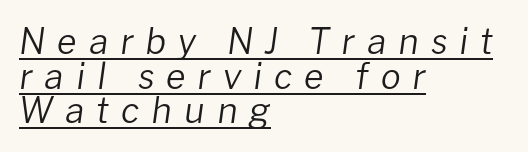
Q: Is the text bold? A: No.
Q: Is the text italic (slanted)? A: Yes, it leans right by about 8 degrees.
Q: Is the text underlined? A: Yes.
Q: How is the paragraph aligned? A: Left-aligned.
Q: Is the spacing between letters normal or unusually wide? A: Unusually wide.
Q: Is the spacing between lines tight, normal or loose? A: Tight.
Q: Width (condensed, normal, or wide)? A: Normal.
Q: Stroke contrast? A: Low.
Q: x-height? A: Medium.
Q: Monospaced? A: No.
